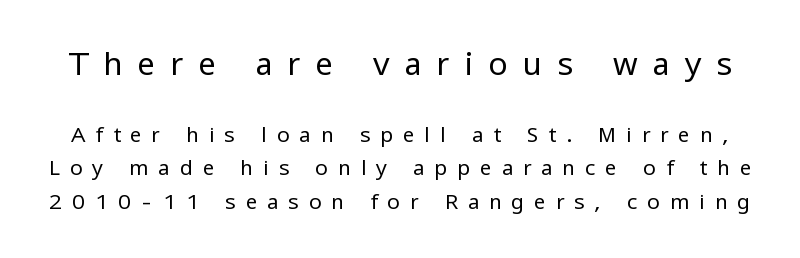
The image shows 32 px regular-weight sans-serif type, upright; set normal line spacing (1.6x), unusually wide letter spacing (+0.46 em), not underlined; the first (top) block is 1.52x larger; low stroke contrast and a medium x-height.
